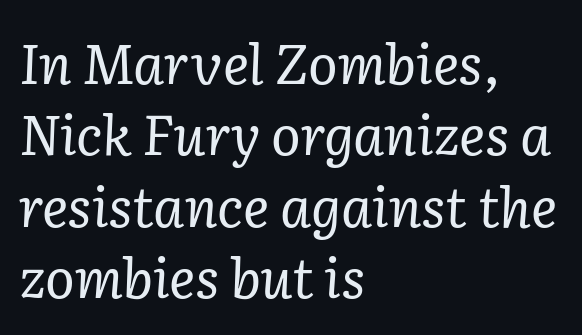
The image shows 55 px regular-weight serif type, italic (leaning right); set left-aligned, normal line spacing (1.3x), normal letter spacing, not underlined; low stroke contrast and a medium x-height.
